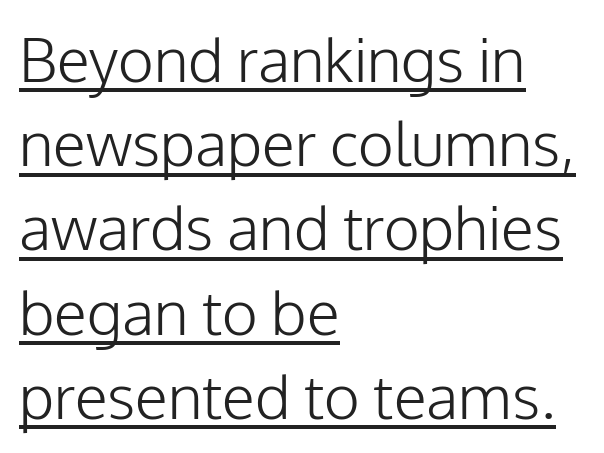
{"serif": "no", "italic": "no", "bold": "no", "weight": "light", "width": "normal", "stroke_contrast": "low", "x_height": "medium", "monospaced": "no", "underline": "yes", "align": "left", "line_spacing": "normal", "line_spacing_ratio": 1.38, "letter_spacing": "normal", "letter_spacing_em": 0.0, "glyph_px": 61}
